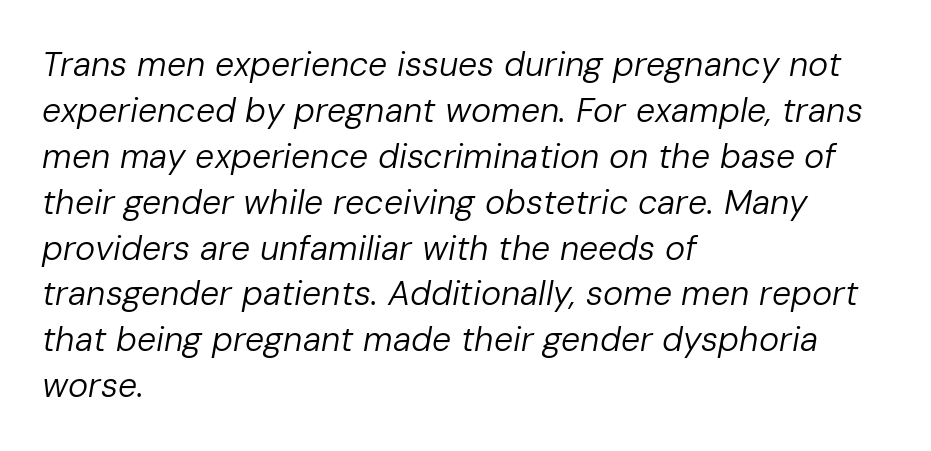
Quick note: underline off. The type is set solid horizontally, with unmodified tracking. Visually the block forms a straight wall on the left and a jagged coastline on the right. Tall strokes in this sample are angled rather than plumb. You could not count columns in this text — the font is proportionally spaced. Reading down the column, the eye jumps a familiar distance to each next line.
